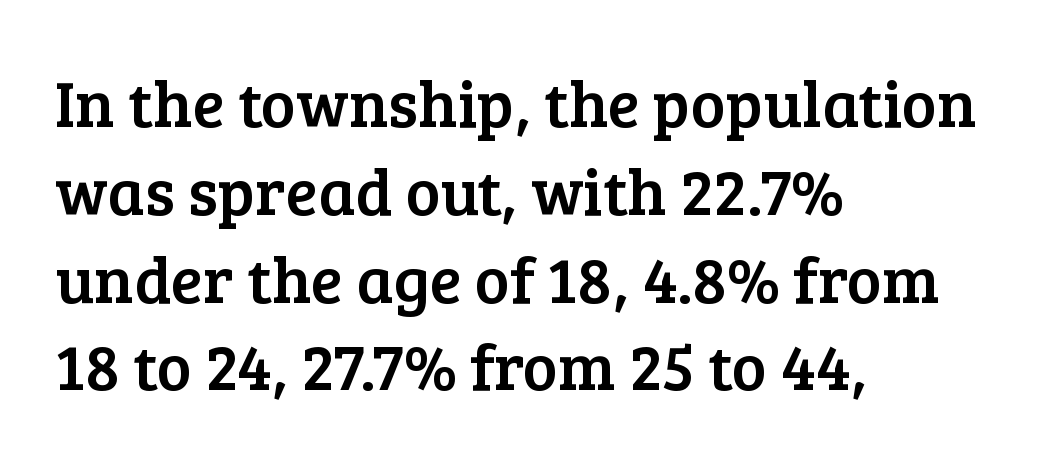
The words here are not underlined. In terms of letterform style, serifs are clearly present. Reading down the column, the eye jumps a familiar distance to each next line. In terms of posture, this sample is upright.
